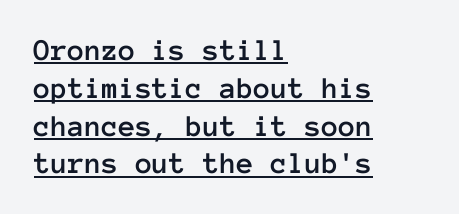
The paragraph shown leans on its left margin. Posture: straight, roman, zero tilt. Does extra space separate the letters? No, they use regular spacing. Monospaced: the letters line up in strict vertical columns. Students, observe the line beneath the letters — that is underlining.
